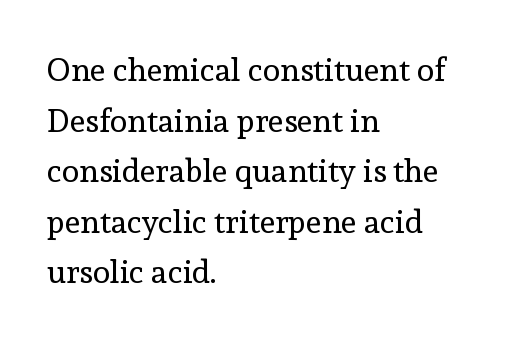
Compared with a typical body face, this is equally light or lighter still. Here the glyphs are tracked normally, forming tight word shapes. The type family on display is of the serif kind. The space between consecutive lines is moderate.
